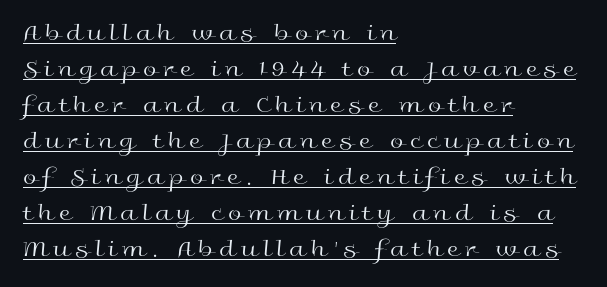
Q: Is the text bold? A: No.
Q: Is the text italic (slanted)? A: No, it is upright.
Q: Is the text underlined? A: Yes.
Q: How is the paragraph aligned? A: Left-aligned.
Q: Is the spacing between letters normal or unusually wide? A: Unusually wide.
Q: Is the spacing between lines tight, normal or loose? A: Normal.
